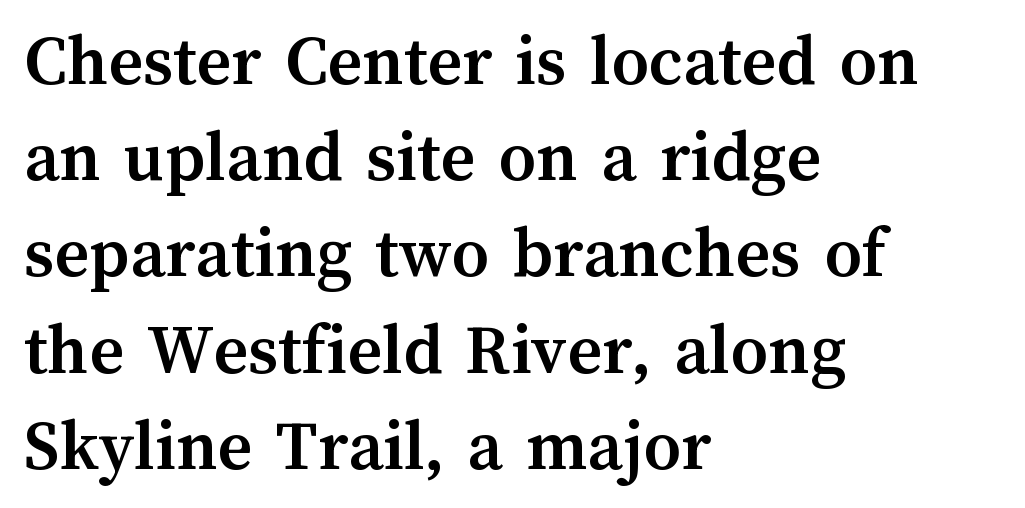
A typesetter would mark this as roman, not italic. Character widths vary here, with narrow letters taking less room than wide ones. In terms of weight, the rendering is a true, heavy bold. Line spacing here is normal. Inter-character spacing is left at the font's built-in metrics. Teacher's note: observe the even left margin — that is flush-left alignment.
